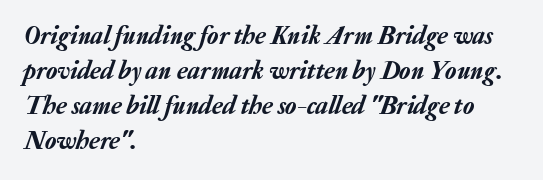
You can tell it's italic because the verticals aren't actually vertical. Nobody drew a line under any word here. Does the copy run flush right? No — it runs flush left. Whoever set this chose a conventional vertical rhythm.
